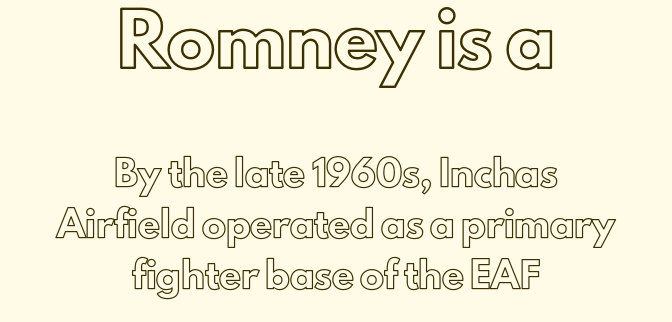
{"italic": "no", "width": "normal", "x_height": "small", "monospaced": "no", "underline": "no", "align": "center", "line_spacing": "loose", "line_spacing_ratio": 2.13, "letter_spacing": "normal", "letter_spacing_em": 0.0, "larger_block": "first", "size_ratio": 2.0, "glyph_px": 48}
